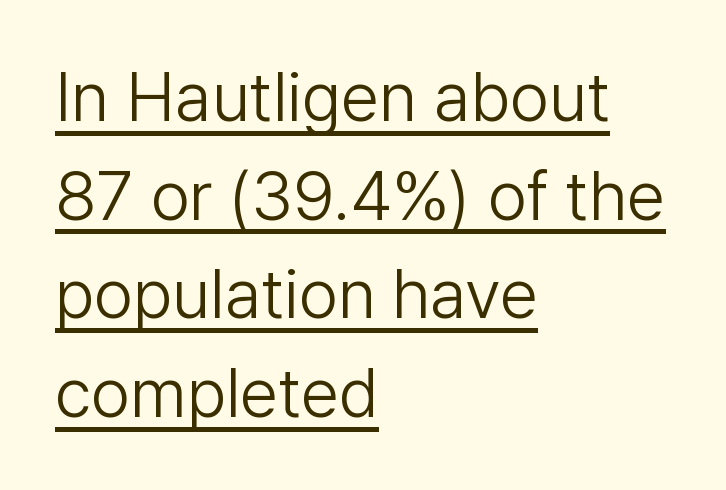
{"serif": "no", "italic": "no", "bold": "no", "weight": "light", "width": "normal", "stroke_contrast": "low", "x_height": "medium", "monospaced": "no", "underline": "yes", "align": "left", "line_spacing": "normal", "line_spacing_ratio": 1.43, "letter_spacing": "normal", "letter_spacing_em": 0.0, "glyph_px": 69}
